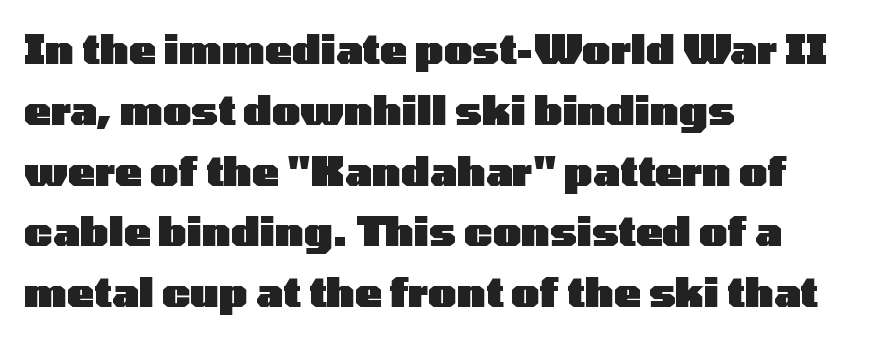
Tracking here is standard; glyphs follow each other at the usual distance. Notice how descenders clear the ascenders below comfortably — that's standard leading. Varying glyph widths throughout — classic text-font behaviour. Ascenders rise straight up at ninety degrees. Notice how thick the strokes are: this is what a full bold looks like. The area under the type is left untouched.
